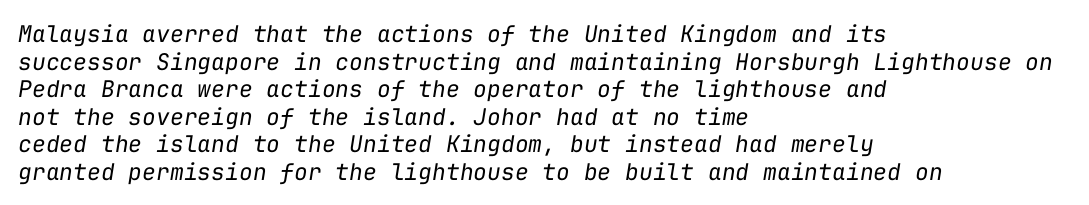
{"italic": "yes", "lean": "right", "slant_degrees": 9, "bold": "no", "underline": "no", "align": "left", "line_spacing_ratio": 1.2, "letter_spacing": "normal", "letter_spacing_em": 0.0, "glyph_px": 23}
